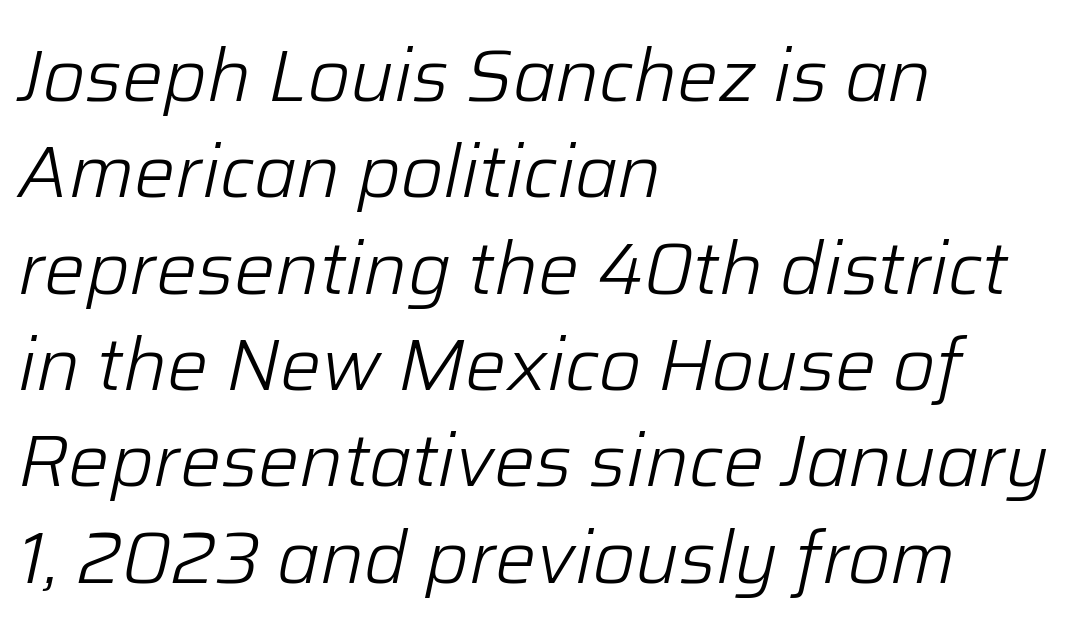
{"italic": "yes", "lean": "right", "slant_degrees": 12, "bold": "no", "weight": "light", "width": "normal", "stroke_contrast": "low", "x_height": "medium", "monospaced": "no", "underline": "no", "align": "left", "line_spacing": "normal", "line_spacing_ratio": 1.32, "letter_spacing": "normal", "letter_spacing_em": 0.0, "glyph_px": 73}
